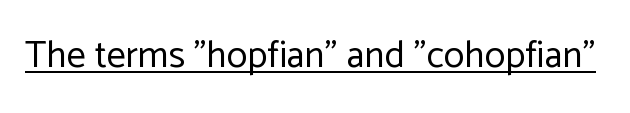
Check the space under the baseline: a stroke is drawn there. The face used here is proportionally spaced, like ordinary book or web type. The specimen reads as upright at a glance. The font is comparable to plain body text, perhaps lighter. The passage shown has conventional tracking throughout. Look at the bottom of the vertical strokes: they stop flat, with no serifs.
